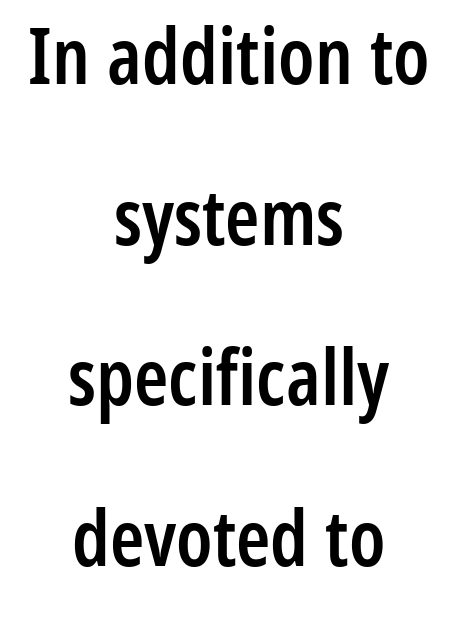
{"serif": "no", "italic": "no", "bold": "semi", "weight": "semibold", "width": "condensed", "stroke_contrast": "low", "x_height": "medium", "monospaced": "no", "underline": "no", "align": "center", "line_spacing": "loose", "line_spacing_ratio": 2.06, "letter_spacing": "normal", "letter_spacing_em": 0.0, "glyph_px": 78}
